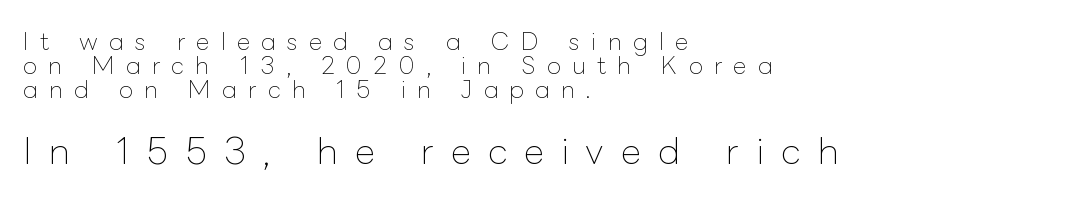
This sample uses expanded letter spacing, leaving extra air between glyphs. The vertical gap from one line to the next is small. The weight tops out at a normal text grade. The second block has been scaled up relative to the first. A student would call this left alignment; a typographer would say flush left, rag right.
